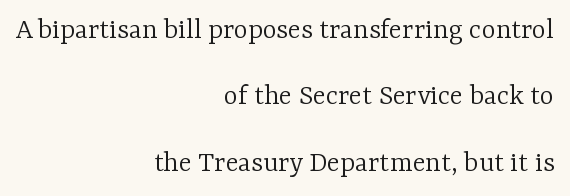
The image shows 30 px light serif type, upright; set right-aligned, loose line spacing (2.21x), normal letter spacing, not underlined; low stroke contrast and a medium x-height.
